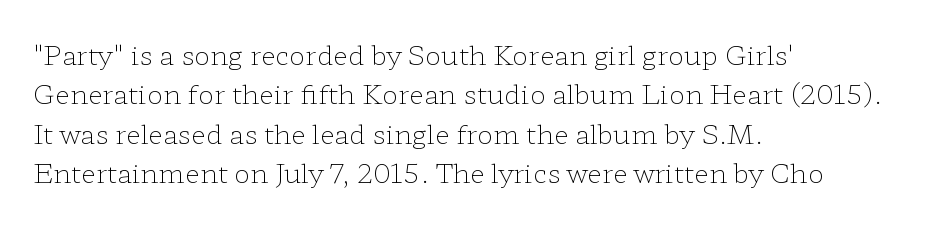
Quick note: not italic, upright. Is the stroke heavy? The answer is a plain regular-or-lighter. The setting favours the left margin, as ordinary paragraphs usually do. Has an underline been added? It has not. Tracking here is standard; glyphs follow each other at the usual distance. Line spacing here is normal.
